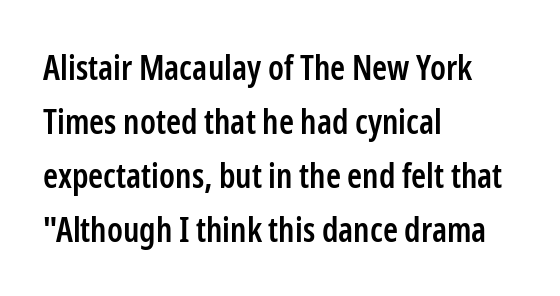
The image shows 34 px semibold, condensed sans-serif type, upright; set left-aligned, normal line spacing (1.59x), normal letter spacing, not underlined; low stroke contrast and a medium x-height.
